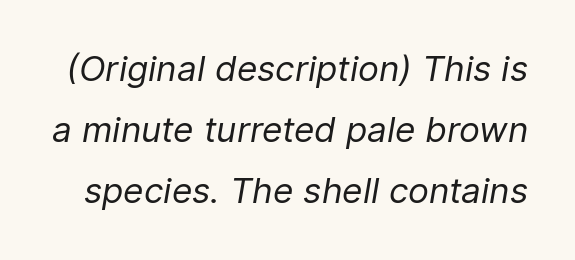
{"italic": "yes", "lean": "right", "slant_degrees": 9, "bold": "no", "weight": "regular", "width": "normal", "stroke_contrast": "low", "x_height": "medium", "monospaced": "no", "underline": "no", "line_spacing_ratio": 1.75, "letter_spacing": "normal", "letter_spacing_em": 0.0, "glyph_px": 35}
